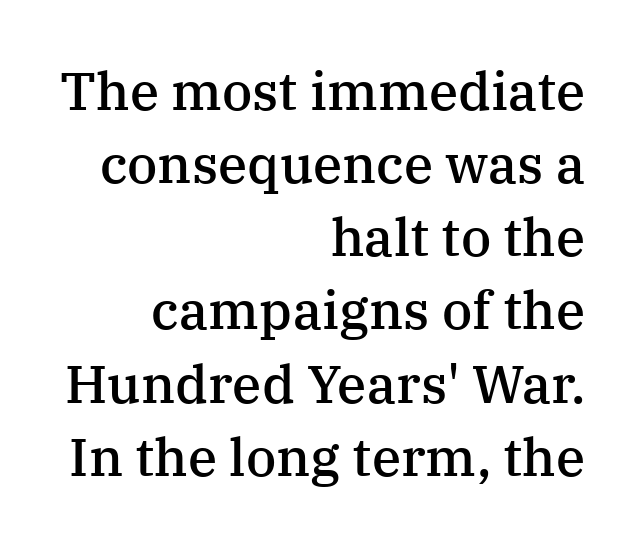
A semibold gives these letters moderate extra thickness, short of bold. Upright lettering throughout. If you measured baseline to baseline, you'd find a middling distance. Is this a sans? No — the strokes have serifs. The typesetter chose a ragged-left arrangement here.
